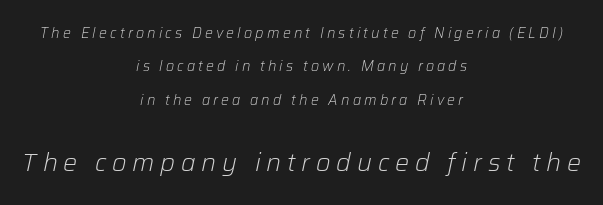
Q: Is the text bold? A: No.
Q: Is the text italic (slanted)? A: Yes, it leans right by about 12 degrees.
Q: Is the text underlined? A: No.
Q: How is the paragraph aligned? A: Centered.
Q: Is the spacing between letters normal or unusually wide? A: Unusually wide.
Q: Is the spacing between lines tight, normal or loose? A: Loose.
Q: Which block of text is set in a larger size, the first (top) or the second (bottom)? A: The second (bottom) one.
